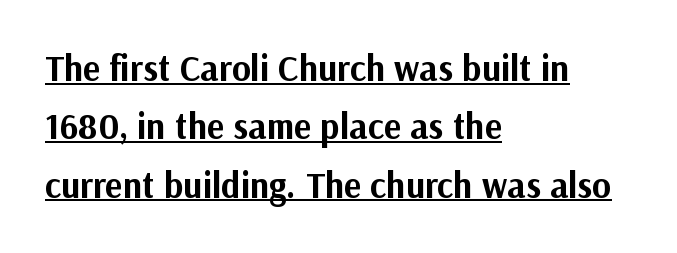
Q: Is the text bold? A: Yes.
Q: Is the text italic (slanted)? A: No, it is upright.
Q: Is the typeface a serif or a sans-serif typeface? A: Sans-serif.
Q: Is the text underlined? A: Yes.
Q: How is the paragraph aligned? A: Left-aligned.
Q: Is the spacing between letters normal or unusually wide? A: Normal.
Q: Is the spacing between lines tight, normal or loose? A: Normal.
Q: Width (condensed, normal, or wide)? A: Normal.
Q: Stroke contrast? A: Medium.
Q: x-height? A: Medium.
Q: Monospaced? A: No.
